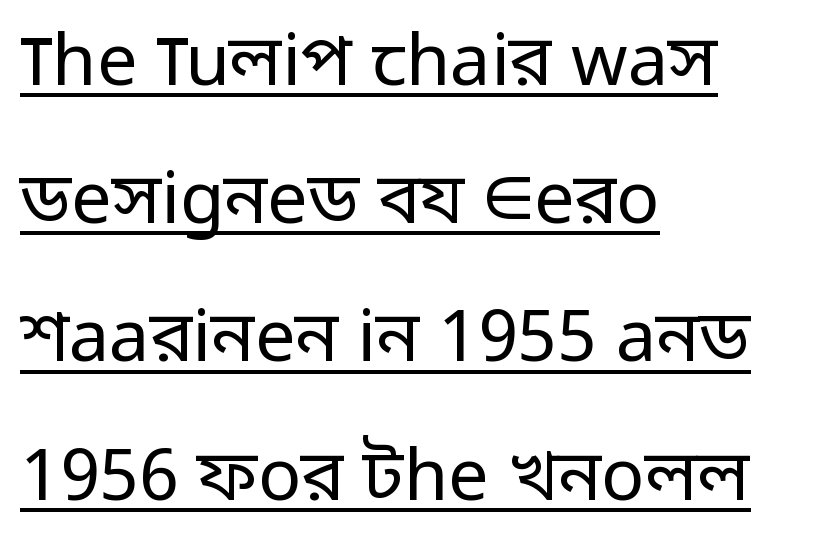
The image shows 72 px regular-weight sans-serif type, upright; set left-aligned, loose line spacing (1.92x), normal letter spacing, underlined; low stroke contrast and a medium x-height.
